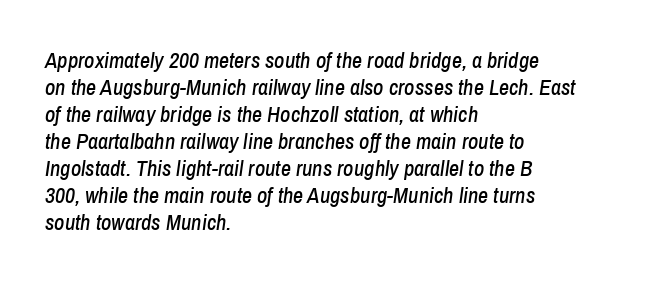
{"italic": "yes", "lean": "right", "slant_degrees": 8, "underline": "no", "align": "left", "line_spacing_ratio": 1.23, "letter_spacing": "normal", "letter_spacing_em": 0.0, "glyph_px": 22}
